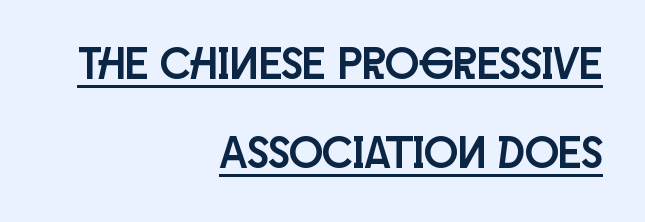
The image shows 45 px condensed sans-serif type, upright; set right-aligned, loose line spacing (1.98x), normal letter spacing, underlined; low stroke contrast and a large x-height.
